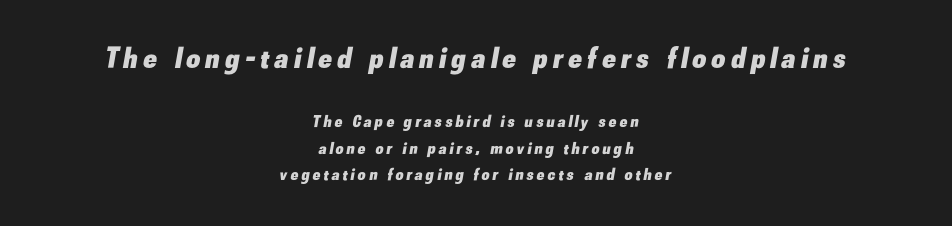
Q: Is the text bold? A: Yes.
Q: Is the text italic (slanted)? A: Yes, it leans right by about 10 degrees.
Q: Is the text underlined? A: No.
Q: How is the paragraph aligned? A: Centered.
Q: Is the spacing between lines tight, normal or loose? A: Normal.
Q: Which block of text is set in a larger size, the first (top) or the second (bottom)? A: The first (top) one.
Q: Width (condensed, normal, or wide)? A: Normal.
Q: Stroke contrast? A: Low.
Q: x-height? A: Small.
Q: Monospaced? A: No.
